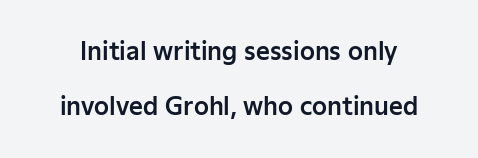
Q: Is the text italic (slanted)? A: No, it is upright.
Q: Is the text underlined? A: No.
Q: Is the spacing between letters normal or unusually wide? A: Normal.
Q: Is the spacing between lines tight, normal or loose? A: Loose.
